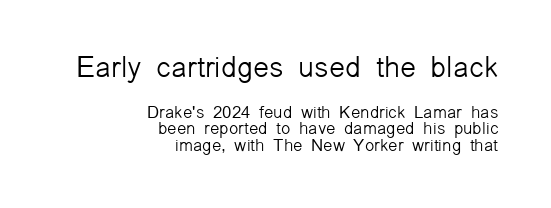
The image shows 29 px light sans-serif type, upright; set right-aligned, tight line spacing (0.96x), normal letter spacing, not underlined; the first (top) block is 1.71x larger; low stroke contrast and a medium x-height.
